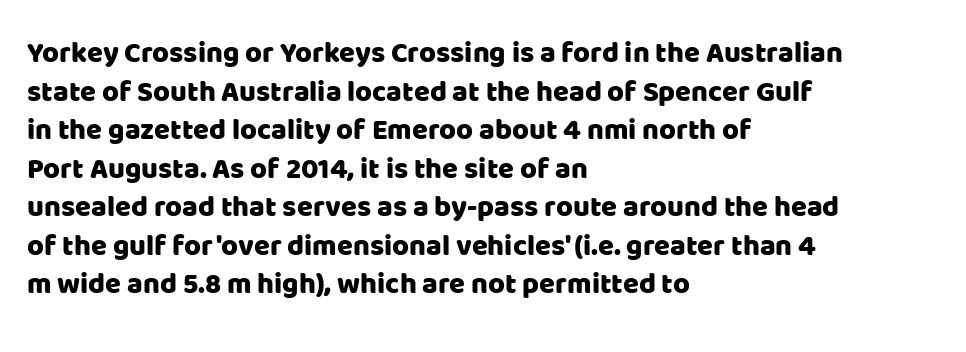
The image shows 29 px sans-serif type, upright; set left-aligned, normal line spacing (1.33x), normal letter spacing, not underlined; low stroke contrast and a large x-height.
